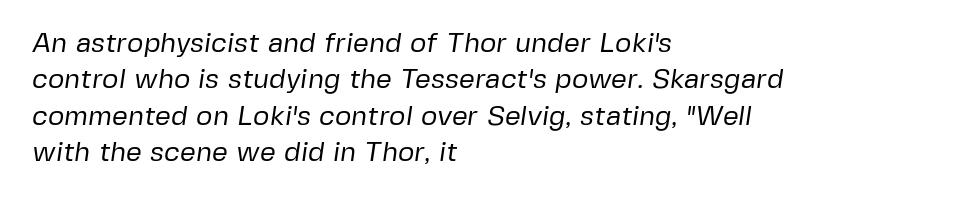
Leftover space on each line is placed entirely after the last word. The zone under the glyphs is completely vacant. The designer went with a sans here, leaving each stem footless. Is this a heavy cut? Hardly; it is regular or lighter. Interline gaps are of average width in this sample. Between one letter and the next there's only the usual sliver of space.
